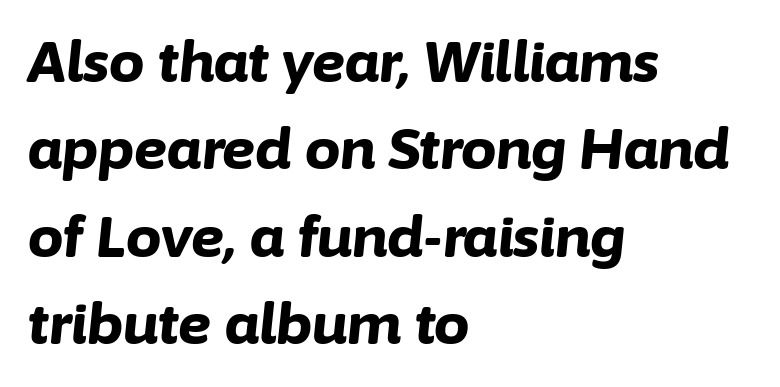
Q: Is the text bold? A: Yes.
Q: Is the text italic (slanted)? A: Yes, it leans right by about 6 degrees.
Q: Is the text underlined? A: No.
Q: How is the paragraph aligned? A: Left-aligned.
Q: Is the spacing between letters normal or unusually wide? A: Normal.
Q: Is the spacing between lines tight, normal or loose? A: Normal.
Q: Width (condensed, normal, or wide)? A: Normal.
Q: Stroke contrast? A: Low.
Q: x-height? A: Medium.
Q: Monospaced? A: No.
